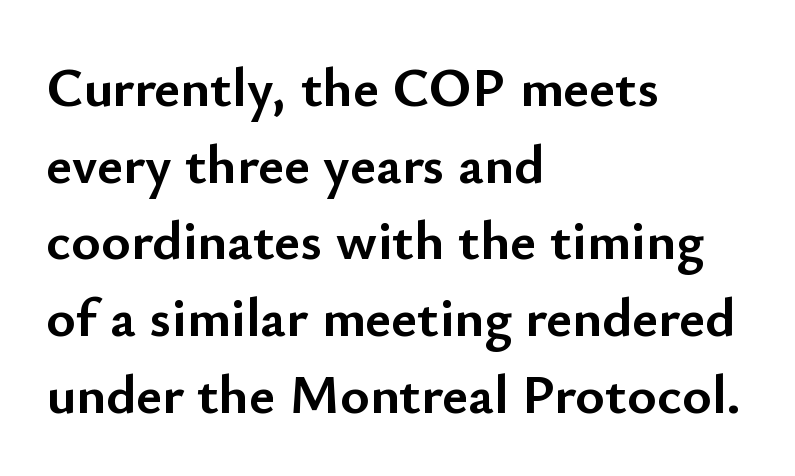
{"serif": "no", "italic": "no", "bold": "yes", "weight": "semibold", "width": "normal", "stroke_contrast": "low", "x_height": "small", "monospaced": "no", "underline": "no", "align": "left", "line_spacing": "normal", "line_spacing_ratio": 1.37, "letter_spacing": "normal", "letter_spacing_em": 0.0, "glyph_px": 56}
